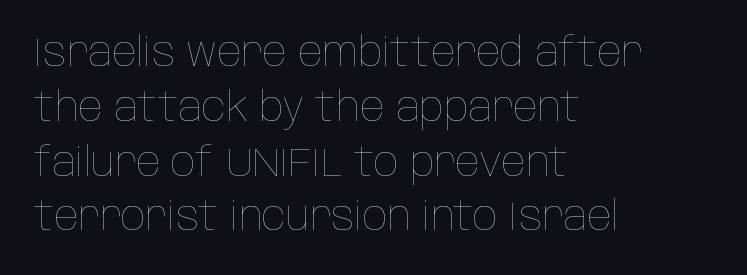
Q: Is the text bold? A: No.
Q: Is the text italic (slanted)? A: No, it is upright.
Q: Is the text underlined? A: No.
Q: How is the paragraph aligned? A: Left-aligned.
Q: Is the spacing between letters normal or unusually wide? A: Normal.
Q: Is the spacing between lines tight, normal or loose? A: Normal.
Q: Width (condensed, normal, or wide)? A: Condensed.
Q: Stroke contrast? A: Low.
Q: x-height? A: Large.
Q: Monospaced? A: No.
